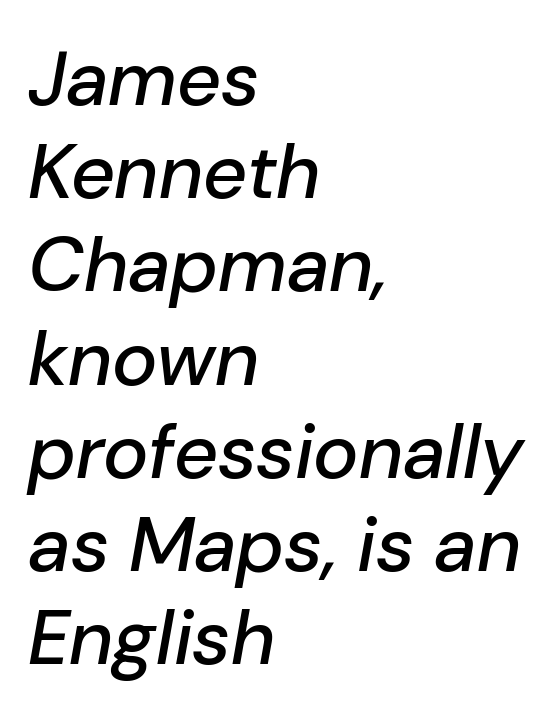
Descenders hang freely into open space. An italicized treatment has been applied to the whole sample. Each letter keeps its own natural width here, so spacing adapts to shape. Compared with a centered layout, this one pins lines to the left instead. Short note: letters normally spaced.
